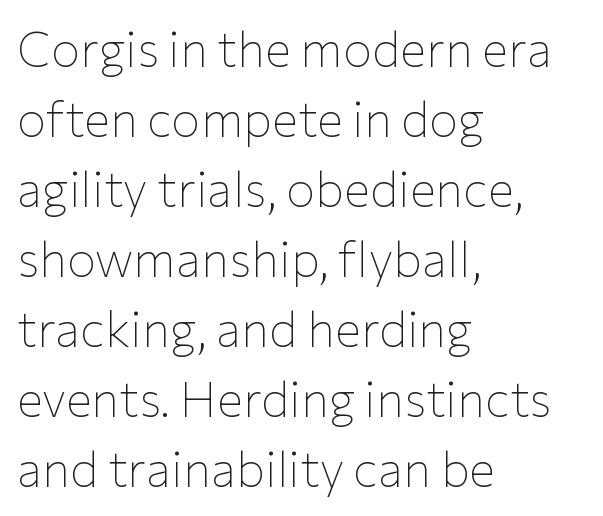
These lines sit exactly where default settings would place them. Which margin do the lines hug? The left one — the right edge is uneven. Posture: straight, roman, zero tilt. Each letter keeps its own natural width here, so spacing adapts to shape.
